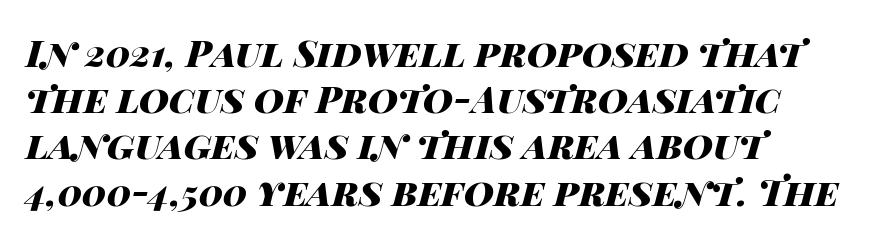
Quick note: interline space is typical. Any mark beneath the type? The region is blank. What stands out about the letter spacing? Nothing — it is the standard amount. This sample is left-justified, so line endings fall wherever the words run out. Look at the stroke-to-counter ratio: heavy, a bold. The rendering uses natural spacing where letterforms have individual widths.
